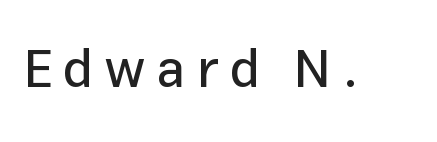
These lines have a slow, spaced-out rhythm from letter to letter. This is sans-serif lettering, the kind often seen on screens and signage. Is this a fixed-width face? No — the glyphs have proportional, varying widths. The lettering holds an erect, upright posture throughout.
